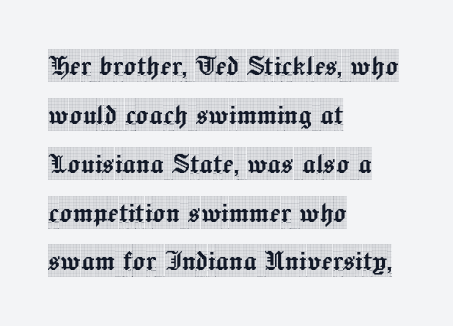
The image shows 33 px condensed serif type, upright; set left-aligned, normal line spacing (1.48x), normal letter spacing, not underlined; a large x-height.
